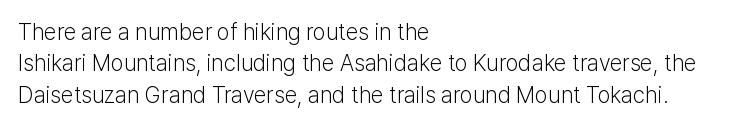
The image shows 23 px text type, upright; set left-aligned, normal line spacing (1.36x), normal letter spacing, not underlined.
